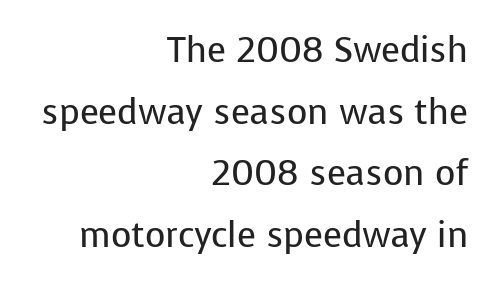
{"serif": "no", "italic": "no", "bold": "no", "weight": "regular", "width": "normal", "stroke_contrast": "low", "x_height": "medium", "monospaced": "no", "underline": "no", "align": "right", "line_spacing_ratio": 1.76, "letter_spacing": "normal", "letter_spacing_em": 0.0, "glyph_px": 35}
